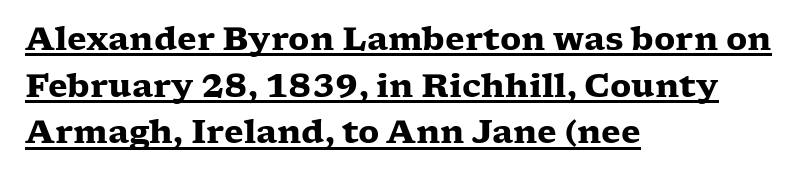
The passage shown stacks its lines at a standard gap. The letters carry serifs — small finishing strokes at the ends of their stems. These words are printed bold, with thick strokes throughout. Looks like regular typesetting: each glyph gets only the width it needs.
